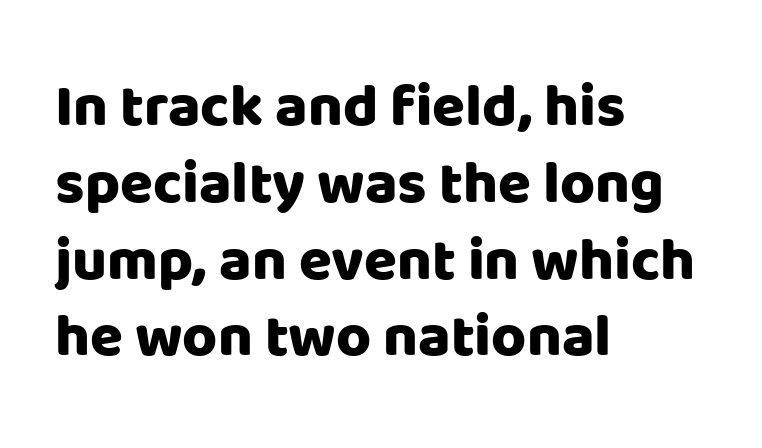
The image shows 60 px heavy sans-serif type, upright; set left-aligned, normal line spacing (1.28x), normal letter spacing, not underlined; low stroke contrast and a large x-height.
